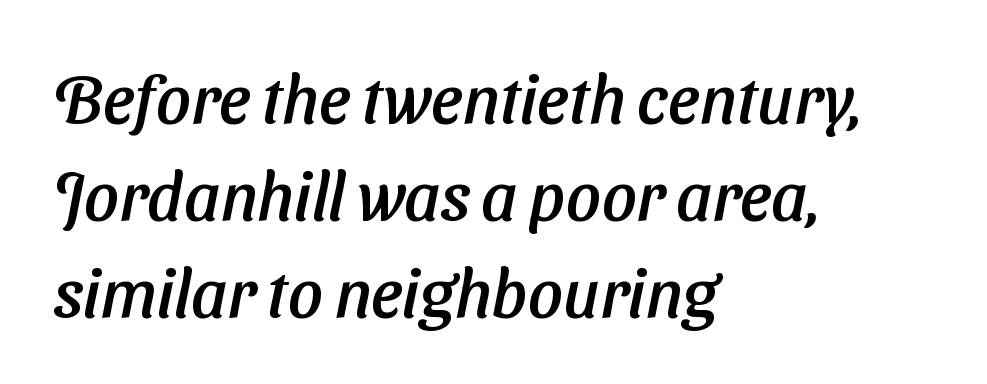
Interline gaps are of average width in this sample. The letters advance in unequal steps, a hallmark of proportional type. The gap between lines stays unmarked. Casual observation: everything's shoved over to the left. Nobody touched the tracking dial on this one. The rendering shows plain stroke endings on the letterforms — a sans-serif design.
